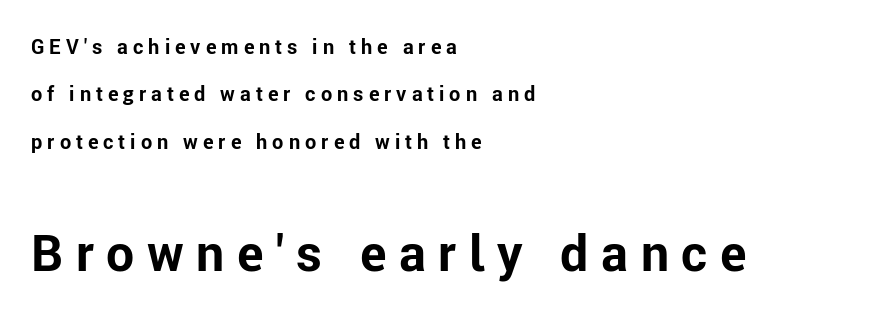
Q: Is the text bold? A: Yes.
Q: Is the text italic (slanted)? A: No, it is upright.
Q: Is the typeface a serif or a sans-serif typeface? A: Sans-serif.
Q: Is the text underlined? A: No.
Q: How is the paragraph aligned? A: Left-aligned.
Q: Is the spacing between letters normal or unusually wide? A: Unusually wide.
Q: Is the spacing between lines tight, normal or loose? A: Loose.
Q: Which block of text is set in a larger size, the first (top) or the second (bottom)? A: The second (bottom) one.
Q: Width (condensed, normal, or wide)? A: Normal.
Q: Stroke contrast? A: Low.
Q: x-height? A: Medium.
Q: Monospaced? A: No.
